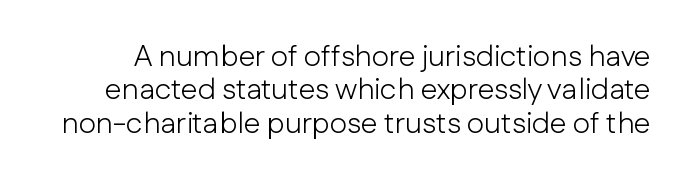
{"serif": "no", "italic": "no", "bold": "no", "weight": "light", "width": "normal", "stroke_contrast": "low", "x_height": "medium", "monospaced": "no", "underline": "no", "line_spacing": "tight", "line_spacing_ratio": 1.11, "letter_spacing": "normal", "letter_spacing_em": 0.0, "glyph_px": 30}
